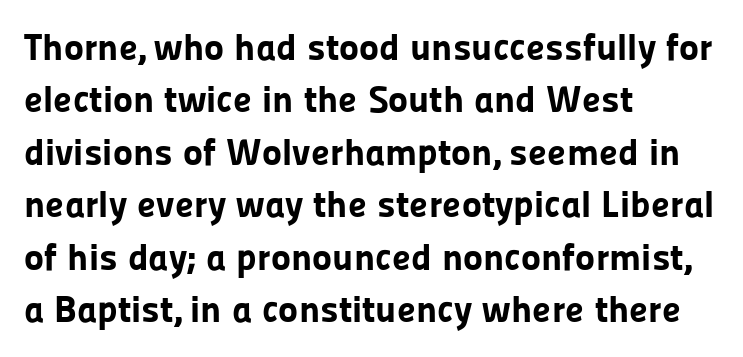
Q: Is the text bold? A: Yes.
Q: Is the text italic (slanted)? A: No, it is upright.
Q: Is the typeface a serif or a sans-serif typeface? A: Sans-serif.
Q: Is the text underlined? A: No.
Q: How is the paragraph aligned? A: Left-aligned.
Q: Is the spacing between letters normal or unusually wide? A: Normal.
Q: Is the spacing between lines tight, normal or loose? A: Normal.
Q: Width (condensed, normal, or wide)? A: Normal.
Q: Stroke contrast? A: Low.
Q: x-height? A: Medium.
Q: Monospaced? A: No.
